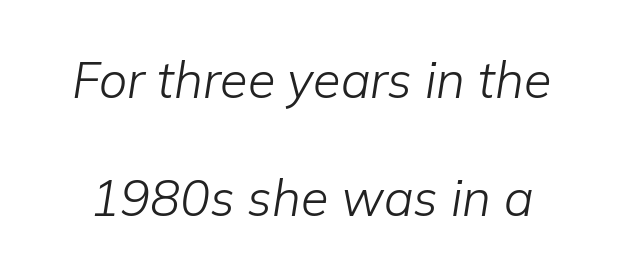
{"italic": "yes", "lean": "right", "slant_degrees": 9, "bold": "no", "weight": "light", "width": "normal", "stroke_contrast": "low", "x_height": "medium", "monospaced": "no", "underline": "no", "line_spacing": "loose", "line_spacing_ratio": 2.36, "letter_spacing": "normal", "letter_spacing_em": 0.0, "glyph_px": 50}
